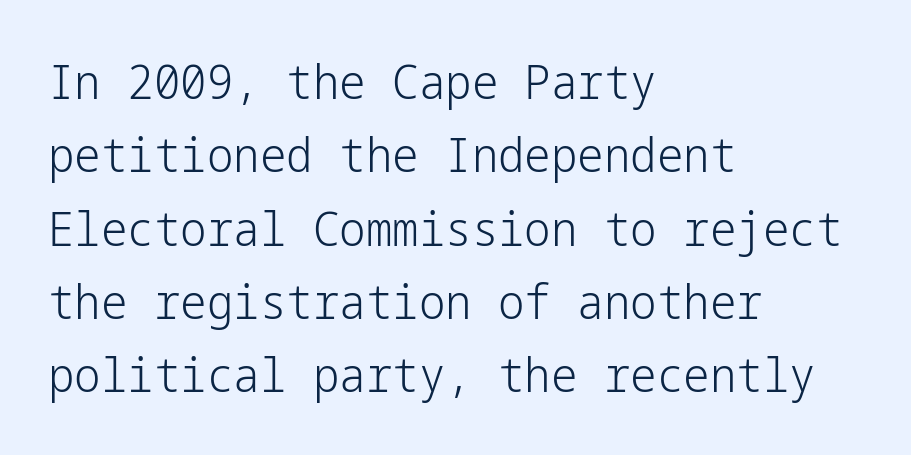
{"serif": "no", "italic": "no", "bold": "no", "weight": "light", "width": "normal", "stroke_contrast": "low", "x_height": "medium", "underline": "no", "align": "left", "line_spacing": "normal", "line_spacing_ratio": 1.56, "letter_spacing": "normal", "letter_spacing_em": 0.0, "glyph_px": 47}
